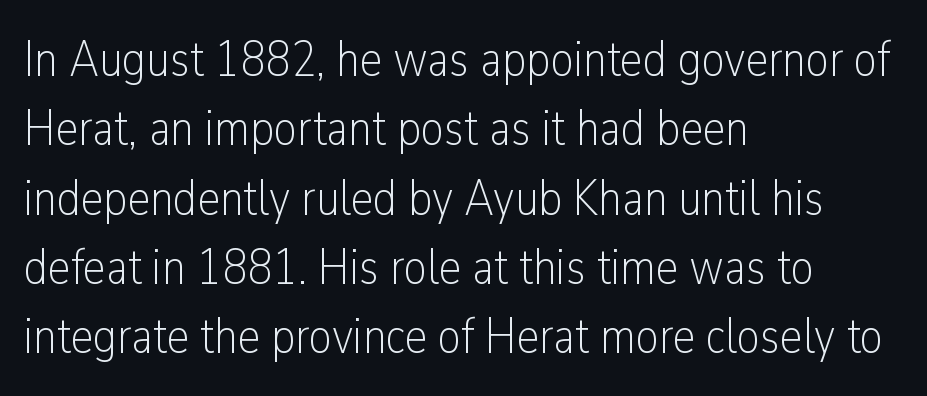
The image shows 51 px light, condensed sans-serif type, upright; set left-aligned, normal line spacing (1.36x), normal letter spacing, not underlined; low stroke contrast and a medium x-height.
